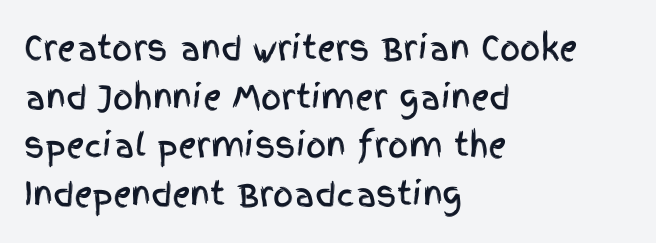
Q: Is the text italic (slanted)? A: No, it is upright.
Q: Is the typeface a serif or a sans-serif typeface? A: Sans-serif.
Q: Is the text underlined? A: No.
Q: How is the paragraph aligned? A: Left-aligned.
Q: Is the spacing between letters normal or unusually wide? A: Normal.
Q: Is the spacing between lines tight, normal or loose? A: Normal.
Q: Width (condensed, normal, or wide)? A: Condensed.
Q: x-height? A: Large.
Q: Monospaced? A: No.
